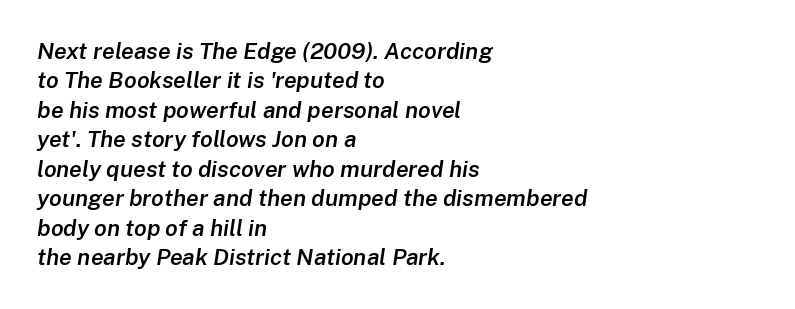
Q: Is the text bold? A: Semi-bold.
Q: Is the text italic (slanted)? A: Yes, it leans right by about 8 degrees.
Q: Is the text underlined? A: No.
Q: How is the paragraph aligned? A: Left-aligned.
Q: Is the spacing between letters normal or unusually wide? A: Normal.
Q: Is the spacing between lines tight, normal or loose? A: Normal.
